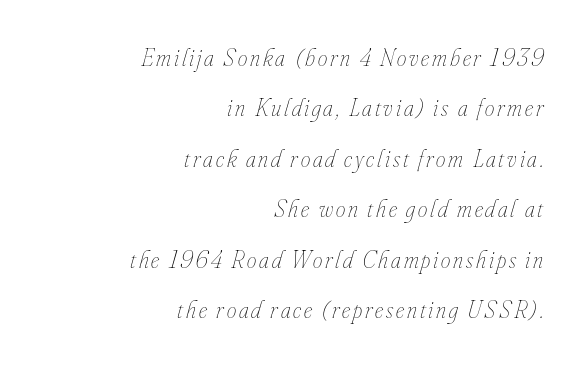
Q: Is the text bold? A: No.
Q: Is the text italic (slanted)? A: Yes, it leans right by about 16 degrees.
Q: Is the text underlined? A: No.
Q: How is the paragraph aligned? A: Right-aligned.
Q: Is the spacing between lines tight, normal or loose? A: Loose.
